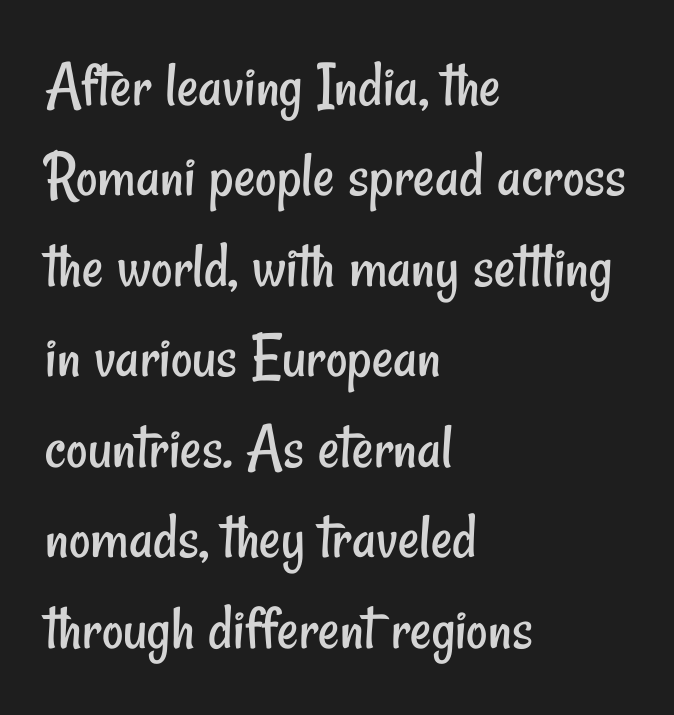
{"serif": "no", "bold": "no", "weight": "regular", "width": "condensed", "stroke_contrast": "low", "x_height": "small", "monospaced": "no", "underline": "no", "align": "left", "line_spacing": "normal", "line_spacing_ratio": 1.37, "letter_spacing": "normal", "letter_spacing_em": 0.0, "glyph_px": 66}
